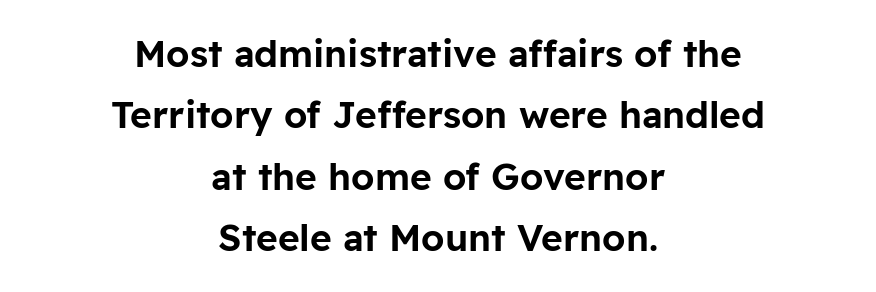
{"serif": "no", "italic": "no", "width": "normal", "stroke_contrast": "low", "x_height": "medium", "monospaced": "no", "underline": "no", "align": "center", "line_spacing": "normal", "line_spacing_ratio": 1.66, "letter_spacing": "normal", "letter_spacing_em": 0.0, "glyph_px": 37}
